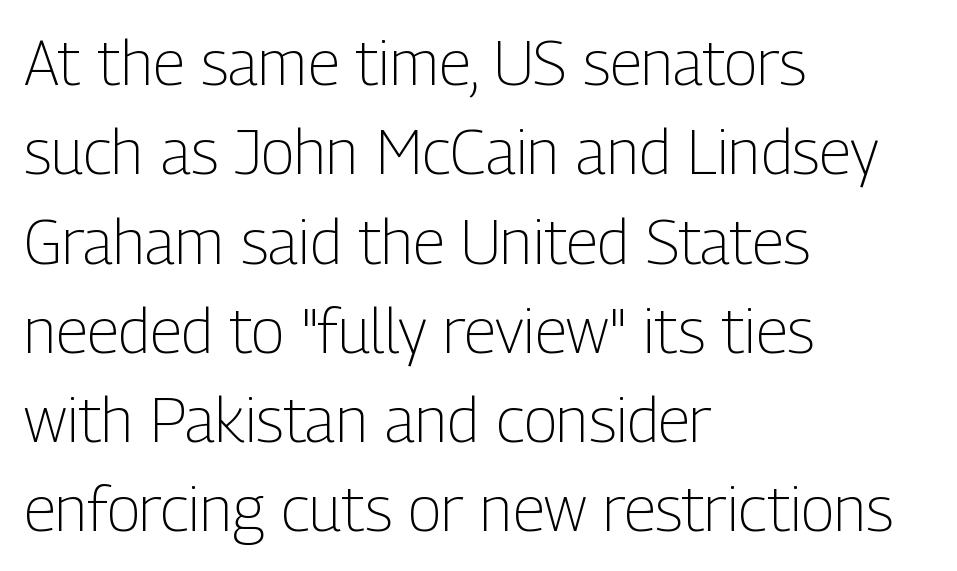
Q: Is the text bold? A: No.
Q: Is the text italic (slanted)? A: No, it is upright.
Q: Is the typeface a serif or a sans-serif typeface? A: Sans-serif.
Q: Is the text underlined? A: No.
Q: How is the paragraph aligned? A: Left-aligned.
Q: Is the spacing between letters normal or unusually wide? A: Normal.
Q: Is the spacing between lines tight, normal or loose? A: Normal.
Q: Width (condensed, normal, or wide)? A: Condensed.
Q: Stroke contrast? A: Low.
Q: x-height? A: Medium.
Q: Monospaced? A: No.
